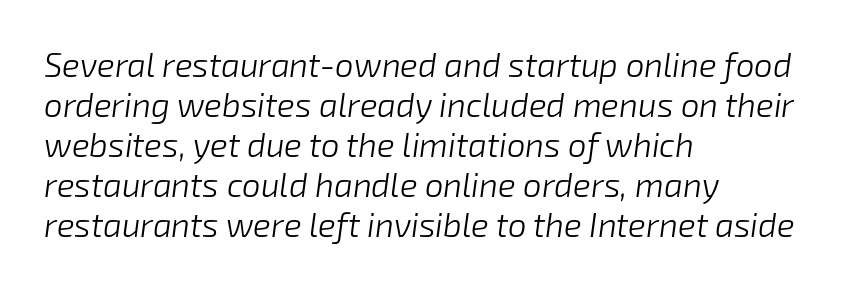
Q: Is the text bold? A: No.
Q: Is the text italic (slanted)? A: Yes, it leans right by about 8 degrees.
Q: Is the text underlined? A: No.
Q: How is the paragraph aligned? A: Left-aligned.
Q: Is the spacing between letters normal or unusually wide? A: Normal.
Q: Width (condensed, normal, or wide)? A: Normal.
Q: Stroke contrast? A: Low.
Q: x-height? A: Medium.
Q: Monospaced? A: No.
